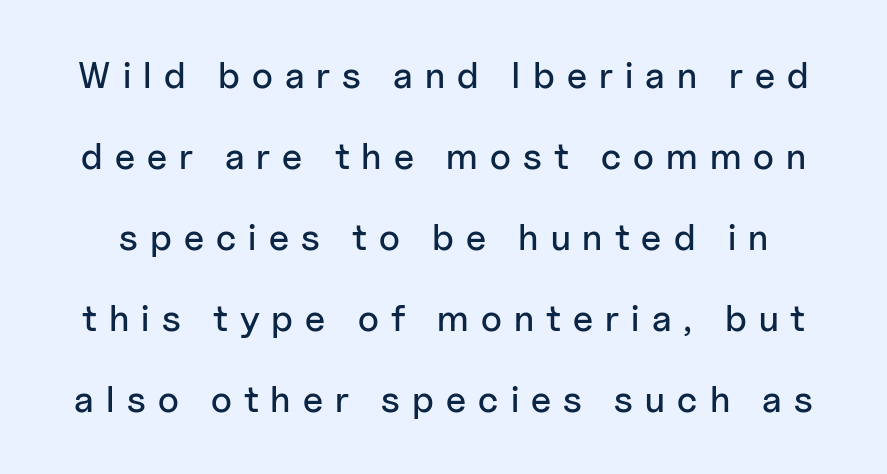
Q: Is the text italic (slanted)? A: No, it is upright.
Q: Is the typeface a serif or a sans-serif typeface? A: Sans-serif.
Q: Is the text underlined? A: No.
Q: Is the spacing between letters normal or unusually wide? A: Unusually wide.
Q: Is the spacing between lines tight, normal or loose? A: Loose.
Q: Width (condensed, normal, or wide)? A: Normal.
Q: Stroke contrast? A: Low.
Q: x-height? A: Medium.
Q: Monospaced? A: No.
